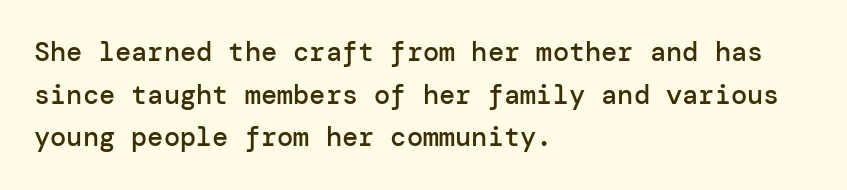
Q: Is the text bold? A: Semi-bold.
Q: Is the text italic (slanted)? A: No, it is upright.
Q: Is the text underlined? A: No.
Q: How is the paragraph aligned? A: Left-aligned.
Q: Is the spacing between letters normal or unusually wide? A: Normal.
Q: Is the spacing between lines tight, normal or loose? A: Normal.
